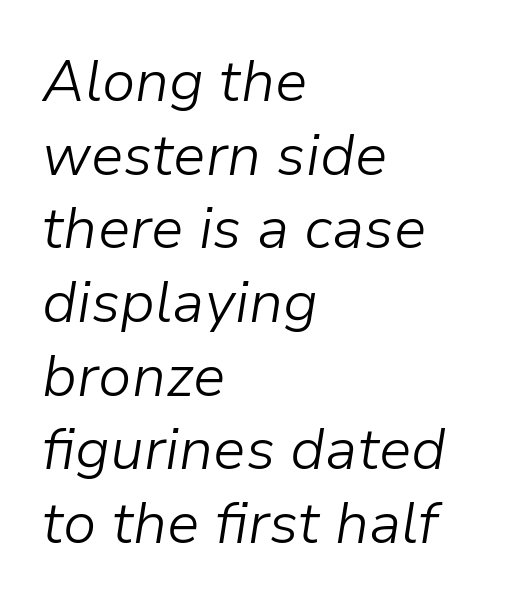
Q: Is the text bold? A: No.
Q: Is the text italic (slanted)? A: Yes, it leans right by about 9 degrees.
Q: Is the text underlined? A: No.
Q: How is the paragraph aligned? A: Left-aligned.
Q: Is the spacing between letters normal or unusually wide? A: Normal.
Q: Is the spacing between lines tight, normal or loose? A: Normal.
Q: Width (condensed, normal, or wide)? A: Normal.
Q: Stroke contrast? A: Low.
Q: x-height? A: Medium.
Q: Monospaced? A: No.
